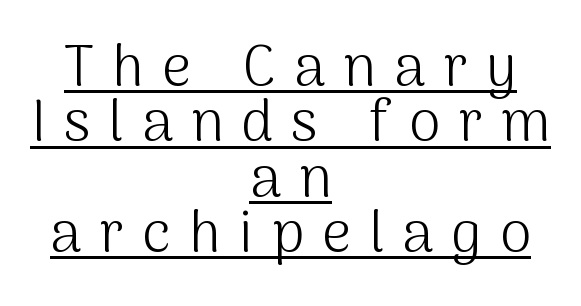
The image shows 57 px light sans-serif type, upright; set centered, tight line spacing (0.97x), unusually wide letter spacing (+0.32 em), underlined; medium stroke contrast and a medium x-height.
